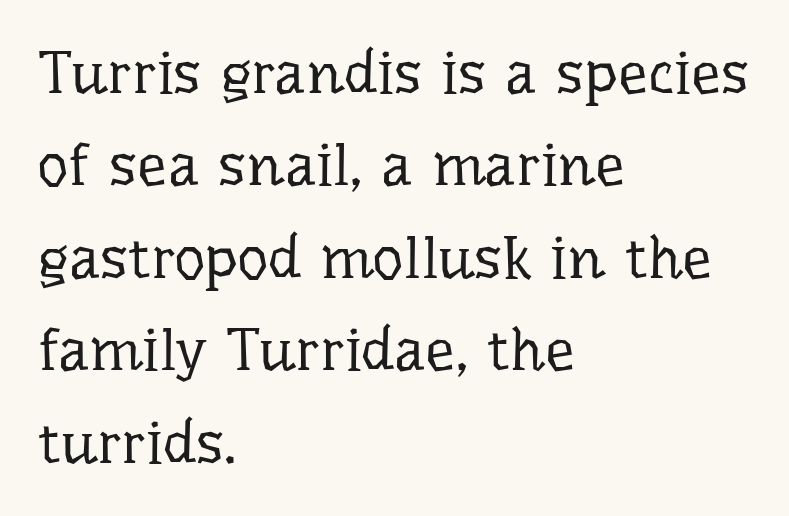
Q: Is the text bold? A: No.
Q: Is the text italic (slanted)? A: No, it is upright.
Q: Is the typeface a serif or a sans-serif typeface? A: Serif.
Q: Is the text underlined? A: No.
Q: How is the paragraph aligned? A: Left-aligned.
Q: Is the spacing between letters normal or unusually wide? A: Normal.
Q: Is the spacing between lines tight, normal or loose? A: Normal.
Q: Width (condensed, normal, or wide)? A: Normal.
Q: Stroke contrast? A: Low.
Q: x-height? A: Medium.
Q: Monospaced? A: No.
